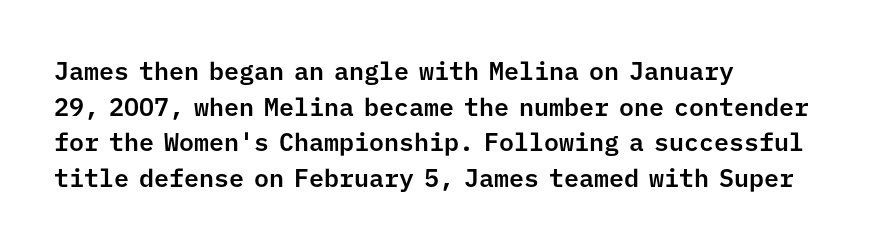
The image shows 25 px text type, upright; set left-aligned, normal line spacing (1.43x), normal letter spacing, not underlined.
